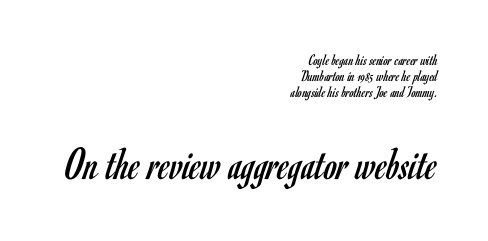
{"serif": "no", "bold": "no", "weight": "regular", "width": "condensed", "stroke_contrast": "low", "x_height": "small", "monospaced": "no", "underline": "no", "align": "right", "line_spacing": "tight", "line_spacing_ratio": 1.0, "letter_spacing": "normal", "letter_spacing_em": 0.0, "larger_block": "second", "size_ratio": 2.94, "glyph_px": 47}
